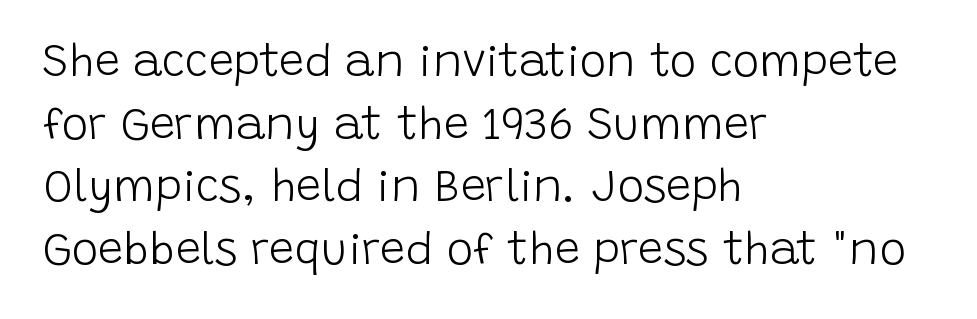
The image shows 45 px light sans-serif type, upright; set left-aligned, normal line spacing (1.39x), normal letter spacing, not underlined; low stroke contrast and a large x-height.
